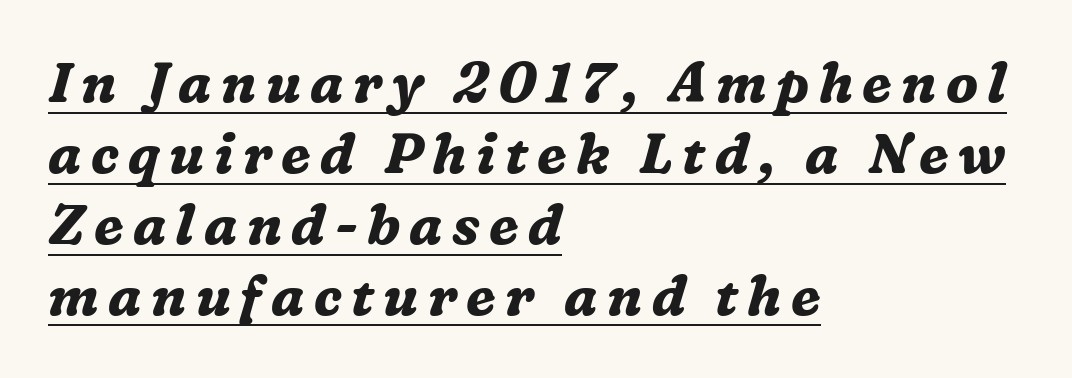
The image shows 55 px bold serif type, italic (leaning right); set left-aligned, normal line spacing (1.29x), underlined; medium stroke contrast and a medium x-height.
